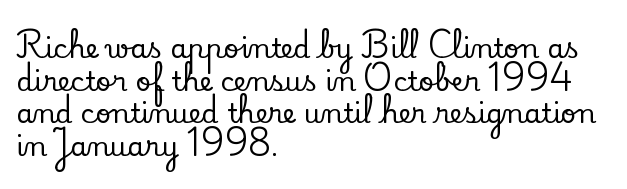
Words float on clear page, feet unadorned. Words appear dense and cohesive because spacing is normal. The lettering holds an erect, upright posture throughout. If you drew a ruler down the left edge, every line would touch it.
